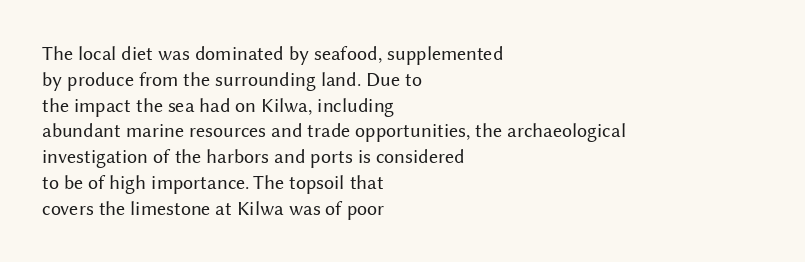
Interline gaps are of average width in this sample. Style check: upright. Tracking here is standard; glyphs follow each other at the usual distance. Stroke mass is kept to a normal reading level or below. Beneath every word, the page is bare. Leftover space on each line is placed entirely after the last word.
